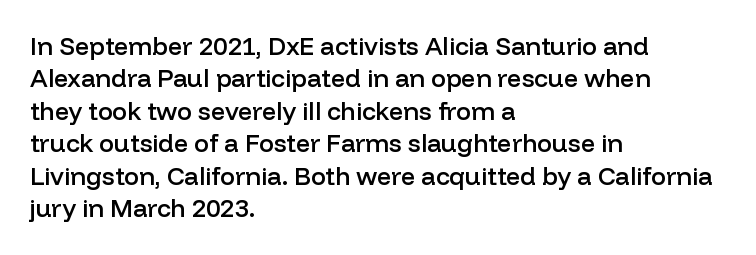
Q: Is the text bold? A: Semi-bold.
Q: Is the text italic (slanted)? A: No, it is upright.
Q: Is the text underlined? A: No.
Q: How is the paragraph aligned? A: Left-aligned.
Q: Is the spacing between letters normal or unusually wide? A: Normal.
Q: Is the spacing between lines tight, normal or loose? A: Normal.
